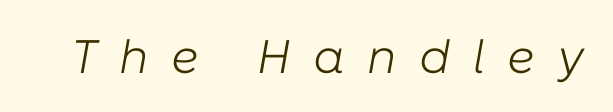
The image shows 47 px light type, italic (leaning right); set unusually wide letter spacing (+0.48 em), not underlined; low stroke contrast and a medium x-height.
